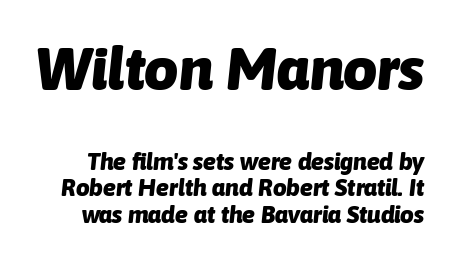
{"italic": "yes", "lean": "right", "slant_degrees": 6, "bold": "yes", "weight": "heavy", "width": "normal", "stroke_contrast": "low", "x_height": "medium", "monospaced": "no", "underline": "no", "line_spacing": "tight", "line_spacing_ratio": 1.1, "letter_spacing": "normal", "letter_spacing_em": 0.0, "larger_block": "first", "size_ratio": 2.5, "glyph_px": 60}
